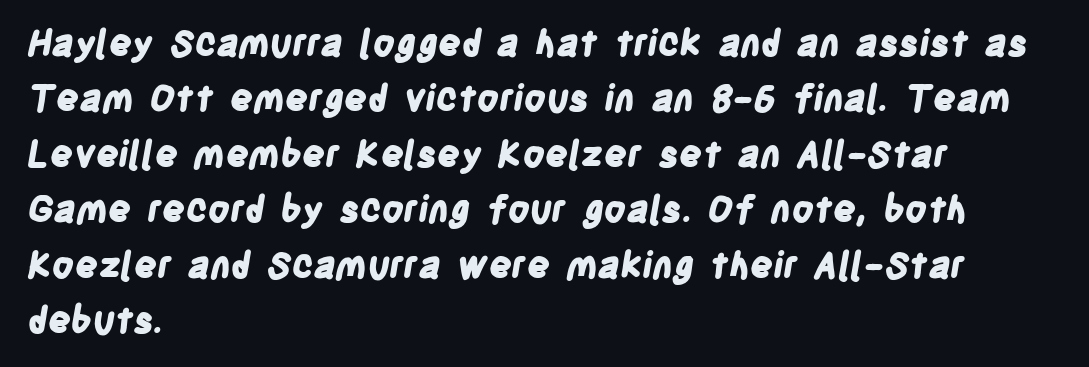
Q: Is the text bold? A: Yes.
Q: Is the typeface a serif or a sans-serif typeface? A: Sans-serif.
Q: Is the text underlined? A: No.
Q: How is the paragraph aligned? A: Left-aligned.
Q: Is the spacing between letters normal or unusually wide? A: Normal.
Q: Is the spacing between lines tight, normal or loose? A: Normal.
Q: Width (condensed, normal, or wide)? A: Condensed.
Q: Stroke contrast? A: Low.
Q: x-height? A: Large.
Q: Monospaced? A: No.
